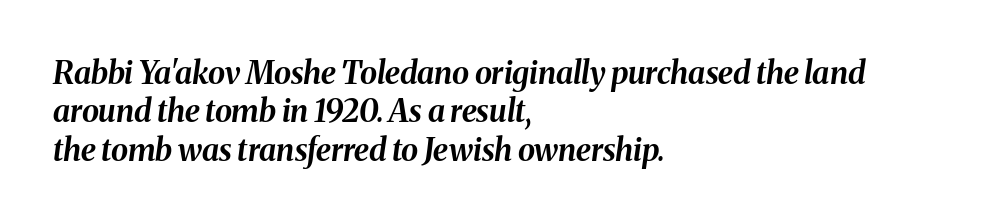
{"italic": "yes", "lean": "right", "slant_degrees": 8, "bold": "yes", "weight": "bold", "width": "normal", "stroke_contrast": "medium", "x_height": "medium", "monospaced": "no", "underline": "no", "align": "left", "line_spacing_ratio": 1.24, "letter_spacing": "normal", "letter_spacing_em": 0.0, "glyph_px": 31}
